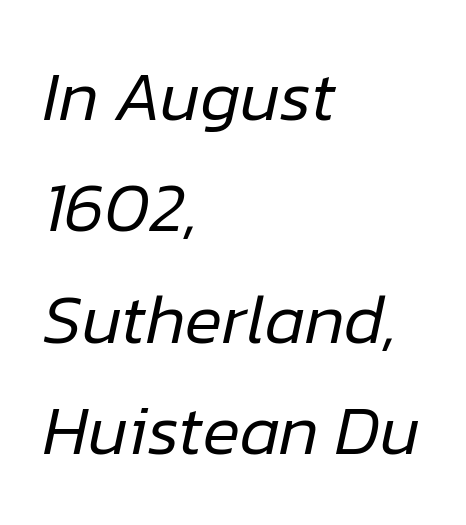
Q: Is the text bold? A: No.
Q: Is the text italic (slanted)? A: Yes, it leans right by about 12 degrees.
Q: Is the text underlined? A: No.
Q: How is the paragraph aligned? A: Left-aligned.
Q: Is the spacing between letters normal or unusually wide? A: Normal.
Q: Is the spacing between lines tight, normal or loose? A: Normal.
Q: Width (condensed, normal, or wide)? A: Normal.
Q: Stroke contrast? A: Low.
Q: x-height? A: Medium.
Q: Monospaced? A: No.
